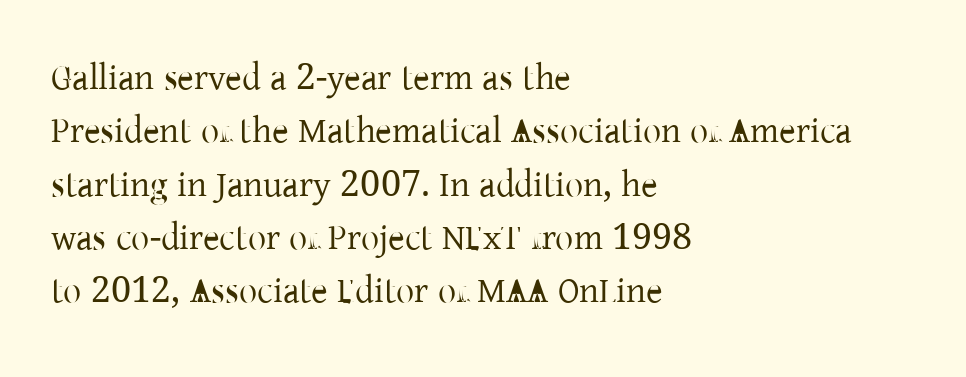
Is this a heavy cut? Hardly; it is regular or lighter. A typesetter would call this leading conventional body-copy spacing. A typesetter would call this zero additional tracking. Font category for this specimen: serif.
